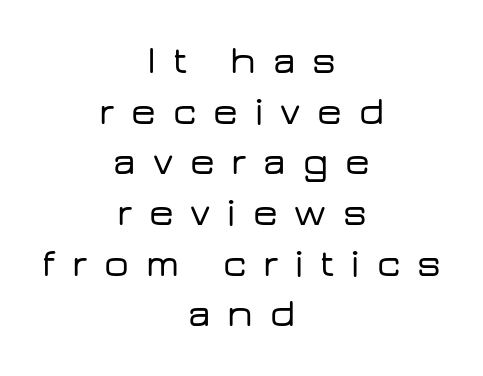
Q: Is the text italic (slanted)? A: No, it is upright.
Q: Is the typeface a serif or a sans-serif typeface? A: Sans-serif.
Q: Is the text underlined? A: No.
Q: How is the paragraph aligned? A: Centered.
Q: Is the spacing between letters normal or unusually wide? A: Unusually wide.
Q: Is the spacing between lines tight, normal or loose? A: Normal.
Q: Width (condensed, normal, or wide)? A: Wide.
Q: Stroke contrast? A: Low.
Q: x-height? A: Medium.
Q: Monospaced? A: No.
